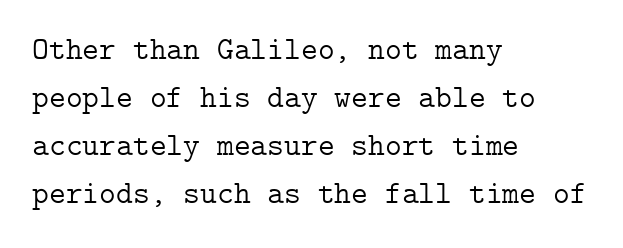
Examine the stroke ends and you'll spot serifs. The letters stand straight up with perfectly vertical stems. The lines are quadded left. The face looks like a standard text weight, possibly lighter. These lines keep a tight, regular rhythm from letter to letter.
